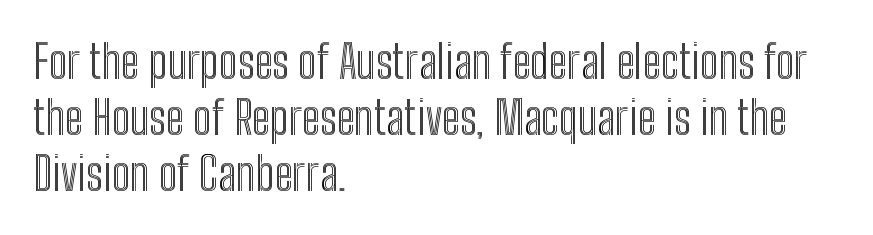
{"italic": "no", "width": "condensed", "x_height": "medium", "monospaced": "no", "underline": "no", "align": "left", "line_spacing_ratio": 1.22, "letter_spacing": "normal", "letter_spacing_em": 0.0, "glyph_px": 46}
